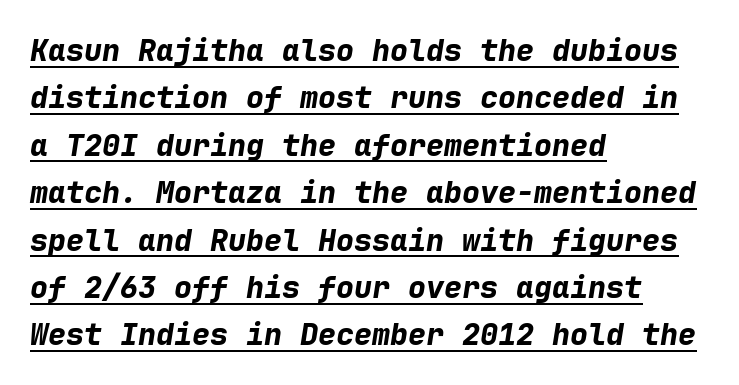
Q: Is the text bold? A: Yes.
Q: Is the text italic (slanted)? A: Yes, it leans right by about 9 degrees.
Q: Is the text underlined? A: Yes.
Q: How is the paragraph aligned? A: Left-aligned.
Q: Is the spacing between letters normal or unusually wide? A: Normal.
Q: Is the spacing between lines tight, normal or loose? A: Normal.
Q: Width (condensed, normal, or wide)? A: Normal.
Q: Stroke contrast? A: Low.
Q: x-height? A: Medium.
Q: Monospaced? A: Yes.
